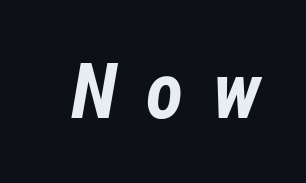
Q: Is the text bold? A: Yes.
Q: Is the text italic (slanted)? A: Yes, it leans right by about 12 degrees.
Q: Is the text underlined? A: No.
Q: Is the spacing between letters normal or unusually wide? A: Unusually wide.
Q: Width (condensed, normal, or wide)? A: Condensed.
Q: Stroke contrast? A: Low.
Q: x-height? A: Medium.
Q: Monospaced? A: No.
